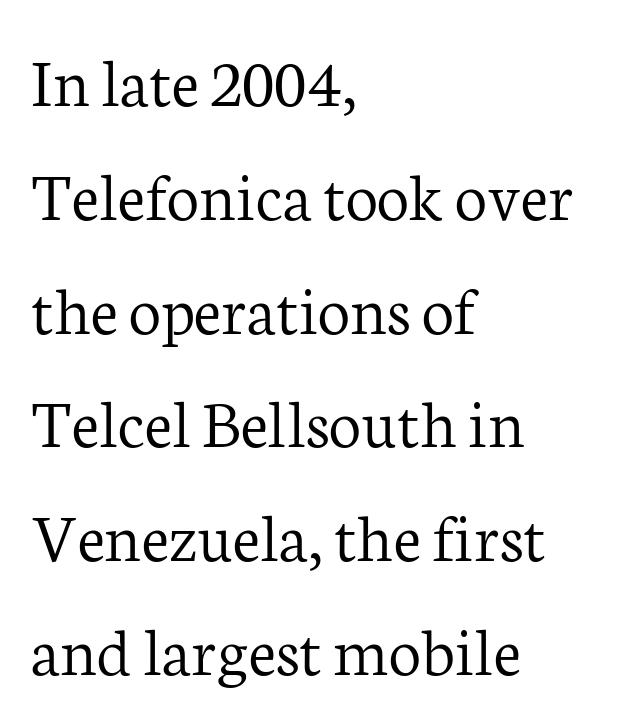
Quick note: not italic, upright. The passage shown is typeset with a serif family. Unbolded letterforms with no extra heft. Type without underlining. The gaps between neighbouring characters are ordinary and unremarkable. Looks like regular typesetting: each glyph gets only the width it needs.
